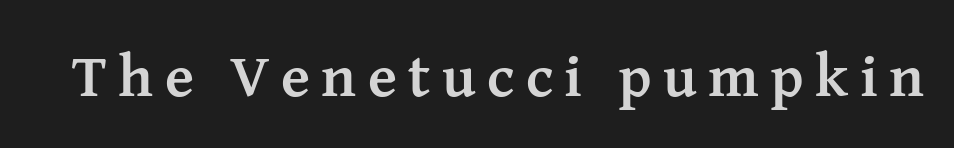
Do the characters align in a grid? No, the font is proportional. Italic? Not at all — the glyphs are vertical. Each row of text sits above clean, open space. As a designer I'd log this as weight 700, bold. Does the type have serifs? Yes, each stem ends in a small foot.
